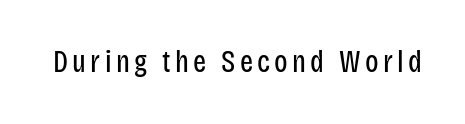
Q: Is the text bold? A: No.
Q: Is the text italic (slanted)? A: No, it is upright.
Q: Is the typeface a serif or a sans-serif typeface? A: Sans-serif.
Q: Is the text underlined? A: No.
Q: Width (condensed, normal, or wide)? A: Condensed.
Q: Stroke contrast? A: Low.
Q: x-height? A: Large.
Q: Monospaced? A: No.
